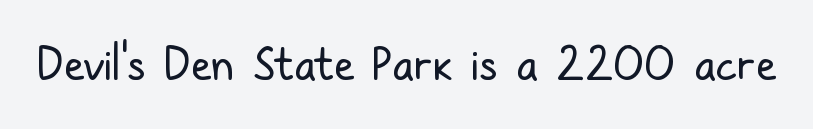
The image shows 45 px regular-weight, condensed sans-serif type, upright; set normal letter spacing, not underlined; low stroke contrast and a medium x-height.
